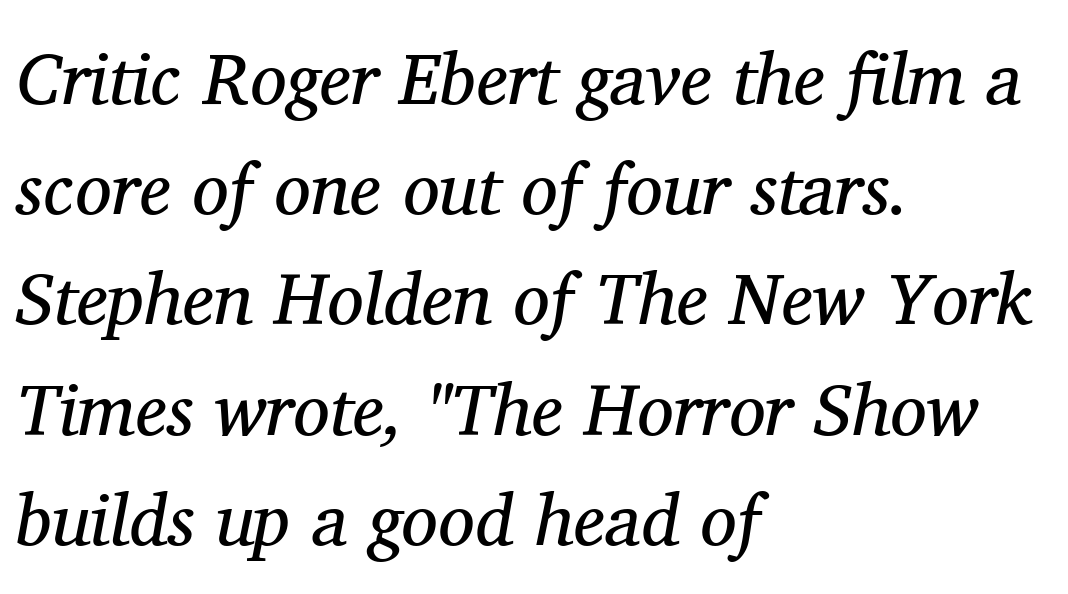
The weight tops out at a normal text grade. How are the letters spaced? Ordinarily, with no added tracking. The typeface chosen for these lines features serifs. There's an unmistakable incline to the writing here. Leading matches the norm, producing a regular column. These lines are rendered in a variable-pitch font.
